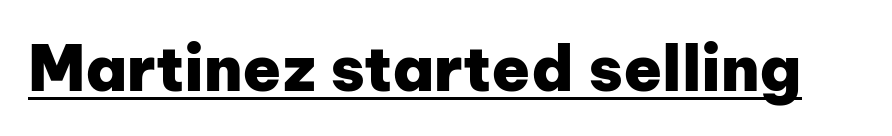
{"serif": "no", "italic": "no", "bold": "yes", "weight": "heavy", "width": "normal", "stroke_contrast": "low", "x_height": "medium", "monospaced": "no", "underline": "yes", "letter_spacing": "normal", "letter_spacing_em": 0.0, "glyph_px": 63}
